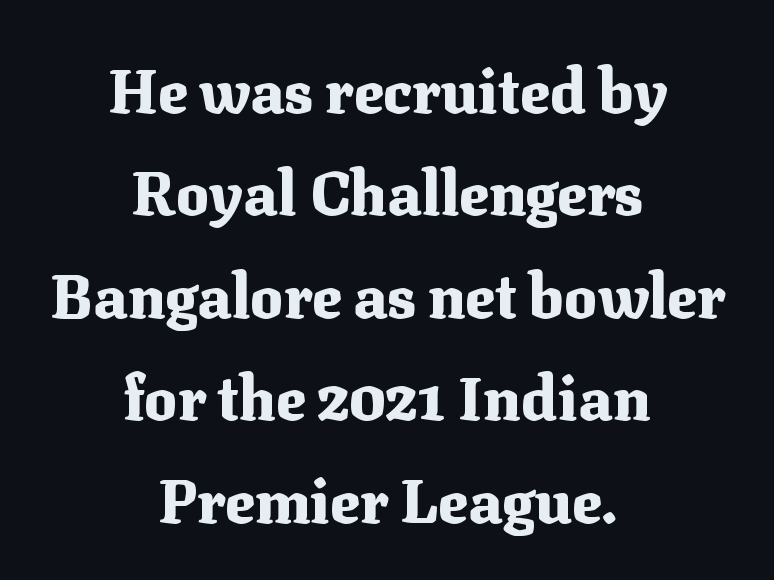
Q: Is the text bold? A: Yes.
Q: Is the text italic (slanted)? A: No, it is upright.
Q: Is the typeface a serif or a sans-serif typeface? A: Serif.
Q: Is the text underlined? A: No.
Q: How is the paragraph aligned? A: Centered.
Q: Is the spacing between letters normal or unusually wide? A: Normal.
Q: Is the spacing between lines tight, normal or loose? A: Normal.
Q: Width (condensed, normal, or wide)? A: Normal.
Q: Stroke contrast? A: Medium.
Q: x-height? A: Medium.
Q: Monospaced? A: No.
